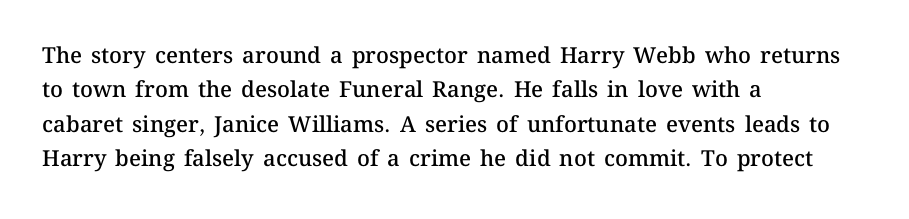
The image shows 22 px text type, upright; set left-aligned, normal line spacing (1.56x), normal letter spacing, not underlined.
